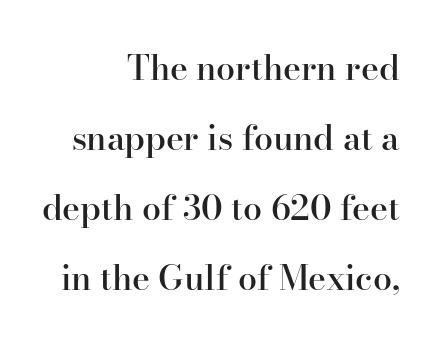
{"serif": "yes", "italic": "no", "bold": "semi", "weight": "semibold", "width": "normal", "stroke_contrast": "high", "x_height": "small", "monospaced": "no", "underline": "no", "align": "right", "line_spacing": "loose", "line_spacing_ratio": 2.06, "letter_spacing": "normal", "letter_spacing_em": 0.0, "glyph_px": 34}
